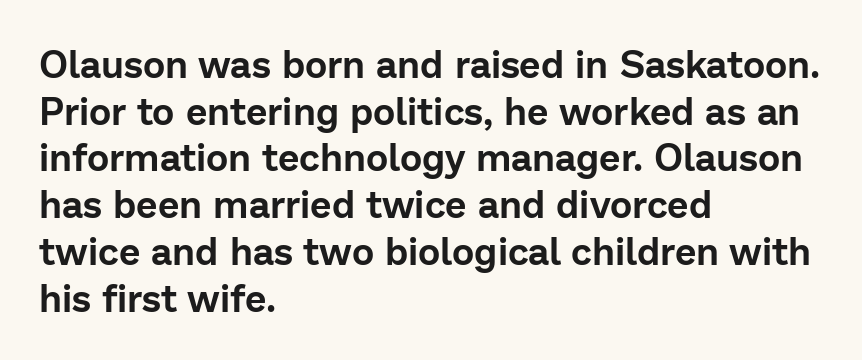
{"serif": "no", "italic": "no", "width": "normal", "stroke_contrast": "low", "x_height": "medium", "monospaced": "no", "underline": "no", "align": "left", "line_spacing_ratio": 1.23, "letter_spacing": "normal", "letter_spacing_em": 0.0, "glyph_px": 38}
